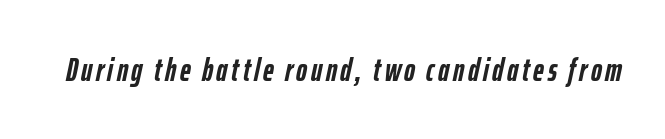
Q: Is the text bold? A: Yes.
Q: Is the text italic (slanted)? A: Yes, it leans right by about 12 degrees.
Q: Is the text underlined? A: No.
Q: Width (condensed, normal, or wide)? A: Condensed.
Q: Stroke contrast? A: Low.
Q: x-height? A: Medium.
Q: Monospaced? A: No.
